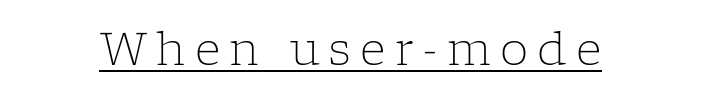
Q: Is the text bold? A: No.
Q: Is the text italic (slanted)? A: No, it is upright.
Q: Is the typeface a serif or a sans-serif typeface? A: Serif.
Q: Is the text underlined? A: Yes.
Q: Is the spacing between letters normal or unusually wide? A: Unusually wide.
Q: Width (condensed, normal, or wide)? A: Normal.
Q: Stroke contrast? A: Low.
Q: x-height? A: Medium.
Q: Monospaced? A: No.
